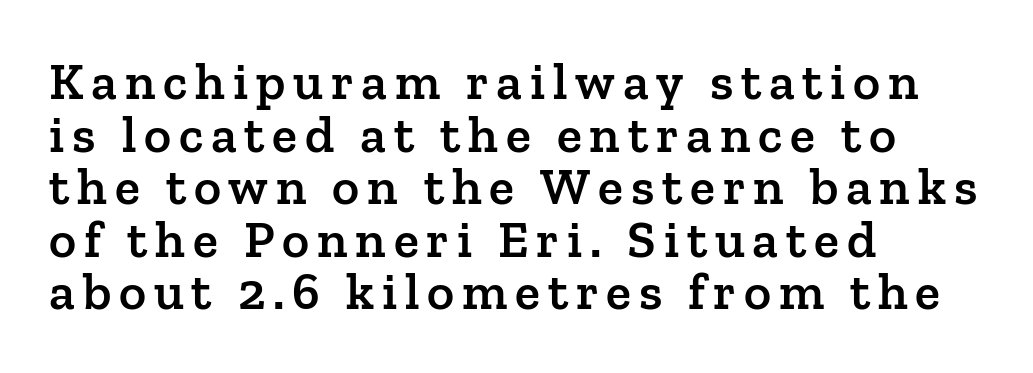
Character widths vary here, with narrow letters taking less room than wide ones. The setting favours the left margin, as ordinary paragraphs usually do. In terms of posture, this sample is upright. Closely set lines give the paragraph a compact silhouette.
